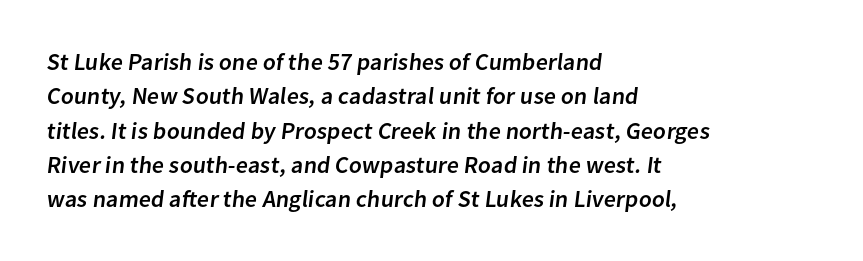
The image shows 24 px text type; set left-aligned, normal line spacing (1.43x), normal letter spacing, not underlined.
